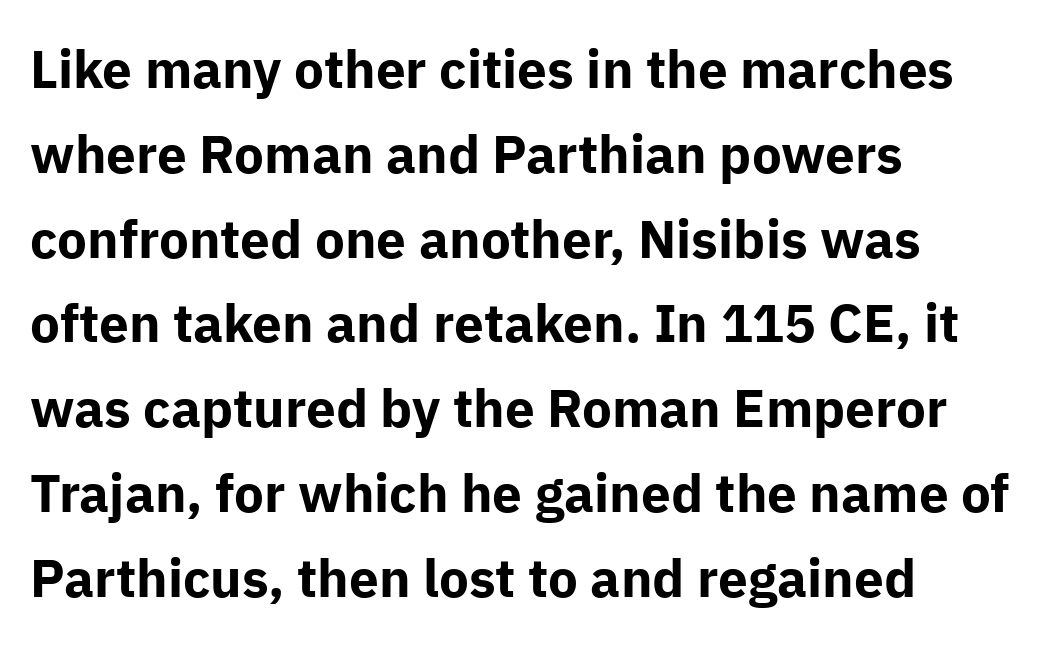
The image shows 53 px bold sans-serif type, upright; set left-aligned, normal line spacing (1.6x), normal letter spacing, not underlined; low stroke contrast and a medium x-height.
